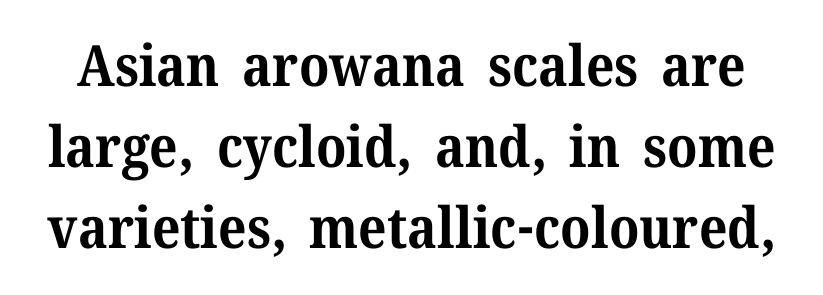
{"serif": "yes", "italic": "no", "bold": "yes", "weight": "bold", "width": "normal", "stroke_contrast": "medium", "x_height": "medium", "monospaced": "no", "underline": "no", "line_spacing": "normal", "line_spacing_ratio": 1.42, "letter_spacing": "normal", "letter_spacing_em": 0.0, "glyph_px": 57}
